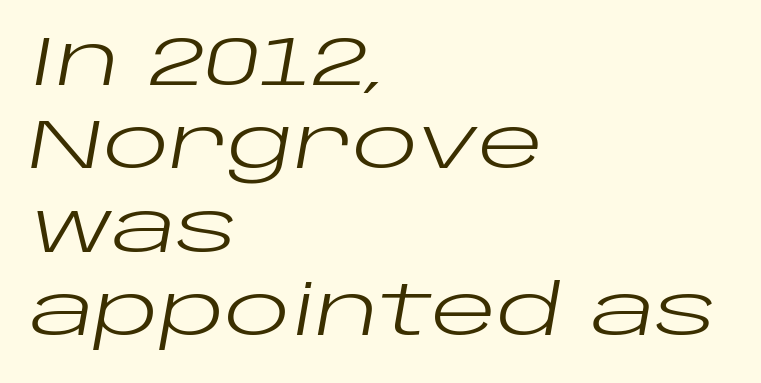
The image shows 69 px regular-weight, wide type, italic (leaning right); set left-aligned, line spacing 1.21x, normal letter spacing, not underlined; low stroke contrast and a large x-height.
